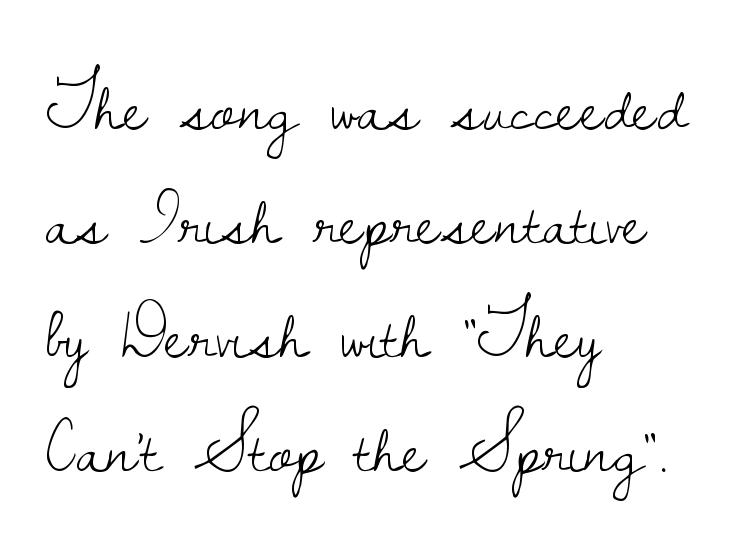
Notice how descenders clear the ascenders below comfortably — that's standard leading. The face used here is proportionally spaced, like ordinary book or web type. Note: serifs present on the glyphs. Visually the block forms a straight wall on the left and a jagged coastline on the right.
